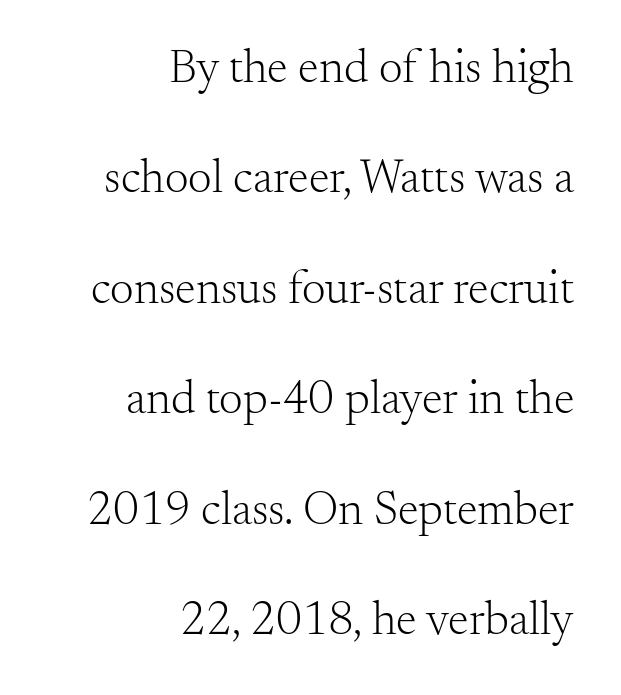
Vertical strokes here are truly vertical. The strokes are not fattened; the text isn't bold. The passage is arranged like a letterhead date or caption credit — flush right. You could not count columns in this text — the font is proportionally spaced.
